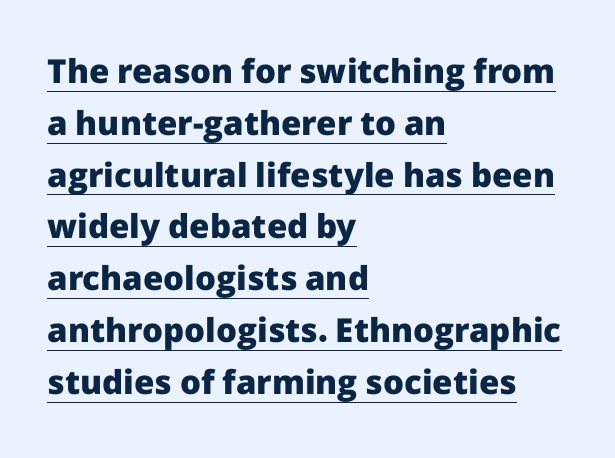
{"serif": "no", "italic": "no", "bold": "yes", "weight": "heavy", "width": "normal", "stroke_contrast": "low", "x_height": "medium", "monospaced": "no", "underline": "yes", "align": "left", "line_spacing": "normal", "line_spacing_ratio": 1.57, "letter_spacing": "normal", "letter_spacing_em": 0.0, "glyph_px": 33}
